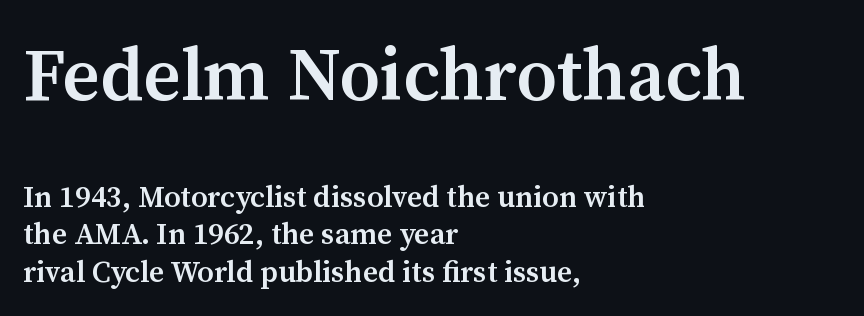
The image shows 74 px semibold serif type, upright; set left-aligned, normal line spacing (1.25x), normal letter spacing, not underlined; the first (top) block is 2.47x larger; medium stroke contrast and a medium x-height.
